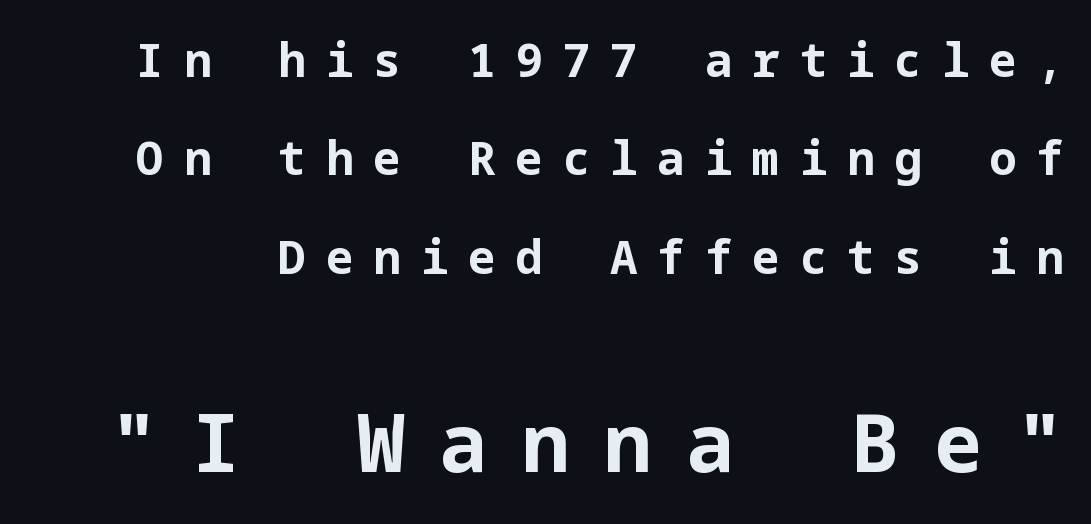
{"serif": "no", "italic": "no", "bold": "yes", "weight": "bold", "width": "normal", "stroke_contrast": "low", "x_height": "medium", "underline": "no", "line_spacing": "loose", "line_spacing_ratio": 2.14, "letter_spacing": "wide", "letter_spacing_em": 0.43, "larger_block": "second", "size_ratio": 1.74, "glyph_px": 80}
